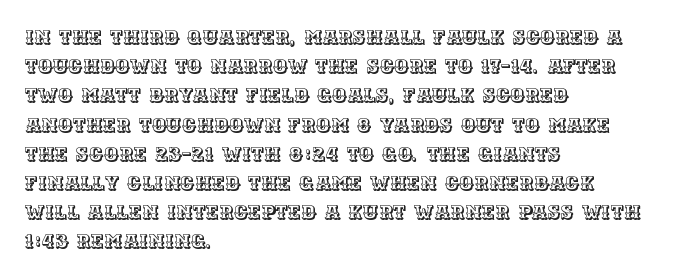
{"italic": "no", "underline": "no", "align": "left", "line_spacing": "normal", "line_spacing_ratio": 1.46, "letter_spacing": "normal", "letter_spacing_em": 0.0, "glyph_px": 20}
